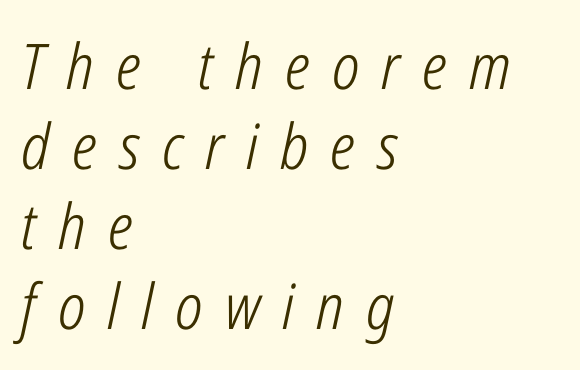
The face looks like a standard text weight, possibly lighter. Does the leading feel generous? No, just average. The text block is weighted toward the left margin, trailing off unevenly rightward. Any mark beneath the type? The region is blank. Notice how the stems are inclined rather than vertical — that's the hallmark of italics. You could not count columns in this text — the font is proportionally spaced.
